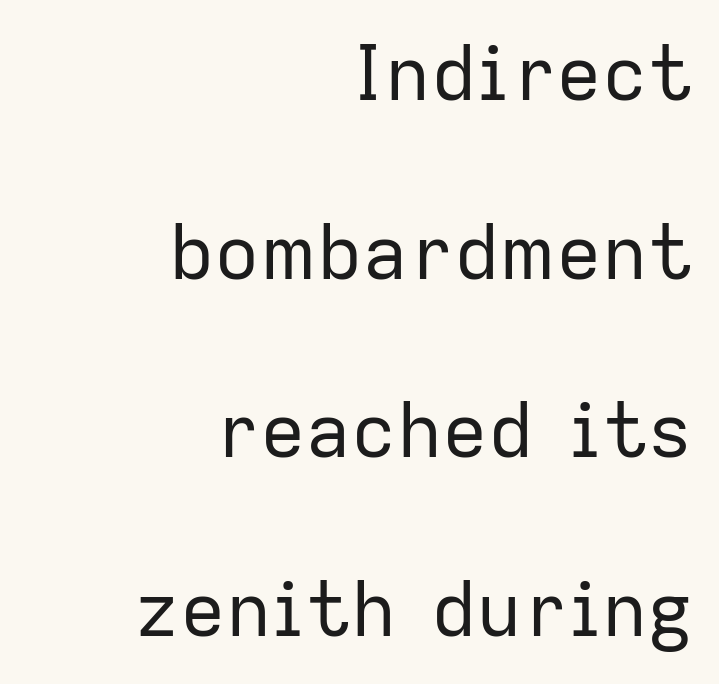
{"serif": "no", "italic": "no", "bold": "no", "weight": "regular", "width": "normal", "stroke_contrast": "low", "x_height": "medium", "monospaced": "no", "underline": "no", "align": "right", "line_spacing": "loose", "line_spacing_ratio": 2.35, "letter_spacing": "normal", "letter_spacing_em": 0.0, "glyph_px": 76}
